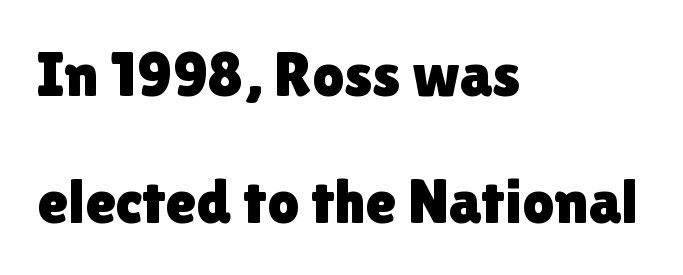
{"serif": "no", "italic": "no", "width": "normal", "x_height": "medium", "monospaced": "no", "underline": "no", "align": "left", "line_spacing": "loose", "line_spacing_ratio": 2.02, "letter_spacing": "normal", "letter_spacing_em": 0.0, "glyph_px": 63}
